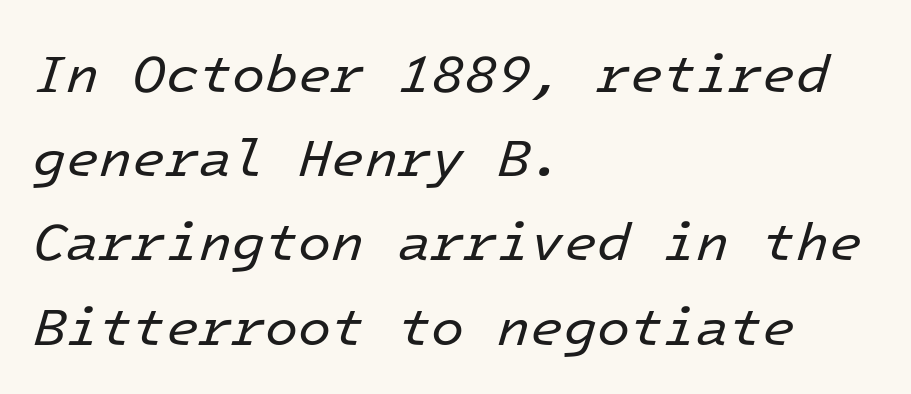
{"italic": "yes", "lean": "right", "slant_degrees": 16, "bold": "no", "weight": "regular", "width": "normal", "stroke_contrast": "low", "x_height": "medium", "monospaced": "yes", "underline": "no", "align": "left", "line_spacing": "normal", "line_spacing_ratio": 1.56, "letter_spacing": "normal", "letter_spacing_em": 0.0, "glyph_px": 54}
